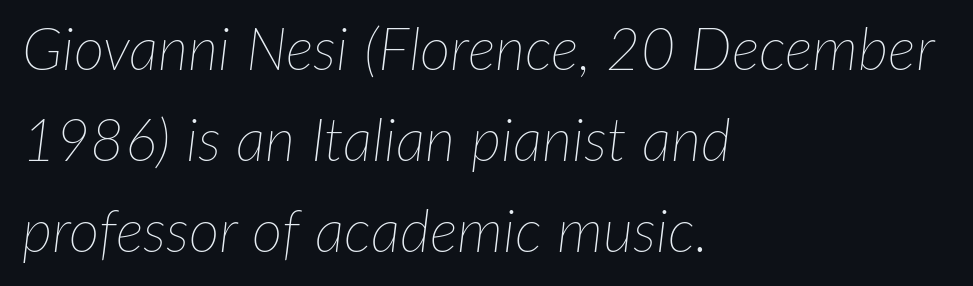
The image shows 59 px thin type, italic (leaning right); set left-aligned, normal line spacing (1.54x), normal letter spacing, not underlined; low stroke contrast and a medium x-height.
